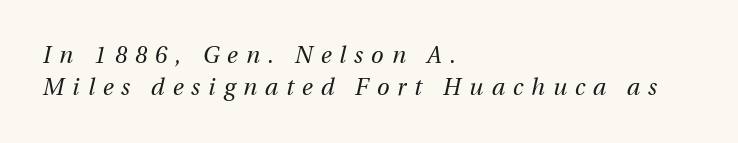
The image shows 23 px text type, italic (leaning right); set left-aligned, normal line spacing (1.39x), unusually wide letter spacing (+0.35 em), not underlined.
